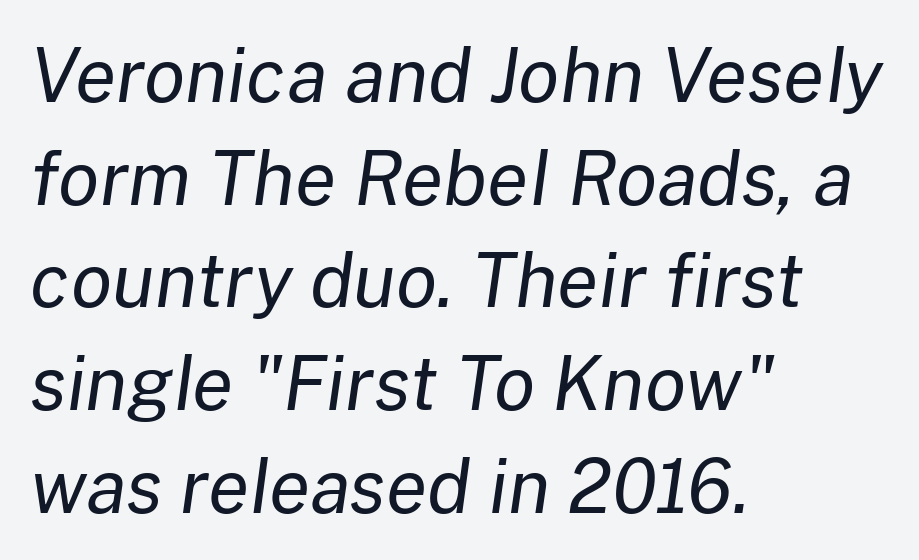
Q: Is the text bold? A: No.
Q: Is the text italic (slanted)? A: Yes, it leans right by about 8 degrees.
Q: Is the text underlined? A: No.
Q: How is the paragraph aligned? A: Left-aligned.
Q: Is the spacing between letters normal or unusually wide? A: Normal.
Q: Is the spacing between lines tight, normal or loose? A: Normal.
Q: Width (condensed, normal, or wide)? A: Normal.
Q: Stroke contrast? A: Low.
Q: x-height? A: Medium.
Q: Monospaced? A: No.
